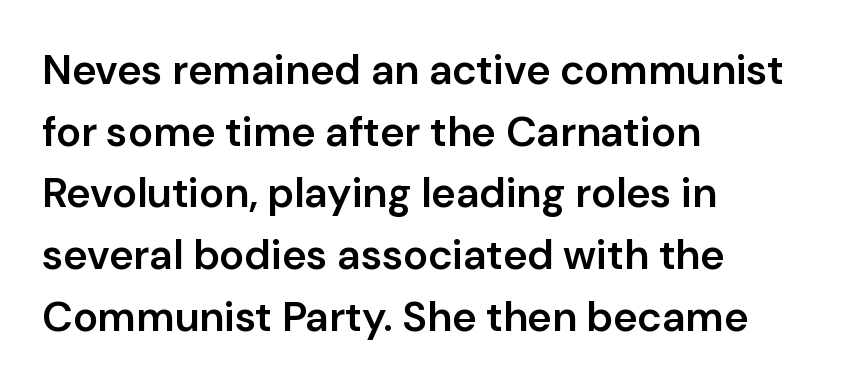
The image shows 42 px semibold sans-serif type, upright; set left-aligned, normal line spacing (1.47x), normal letter spacing, not underlined; low stroke contrast and a medium x-height.
